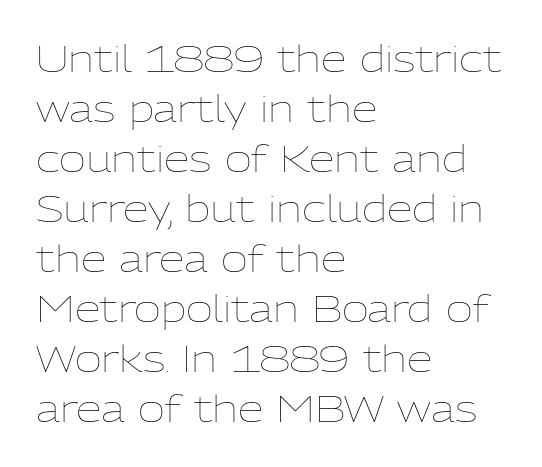
Q: Is the text bold? A: No.
Q: Is the text italic (slanted)? A: No, it is upright.
Q: Is the text underlined? A: No.
Q: How is the paragraph aligned? A: Left-aligned.
Q: Is the spacing between letters normal or unusually wide? A: Normal.
Q: Is the spacing between lines tight, normal or loose? A: Normal.
Q: Width (condensed, normal, or wide)? A: Normal.
Q: Stroke contrast? A: Low.
Q: x-height? A: Medium.
Q: Monospaced? A: No.
